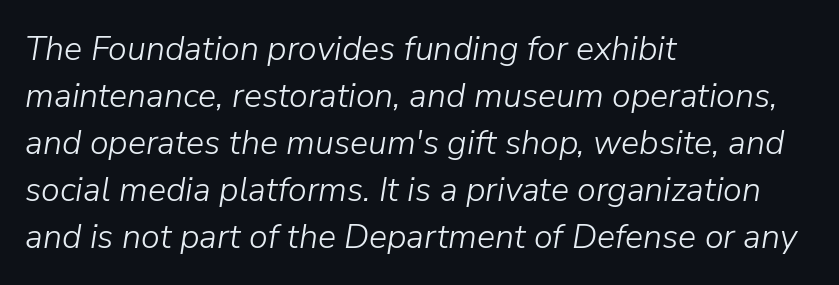
The passage shown is typed in a proportional face where columns would drift. Stems here are at most as thick as an everyday book face. Descender tails drop into unmarked territory. Would a proofreader flag this as italicized? Yes. Honestly, the letter spacing is just normal — you wouldn't notice it.
